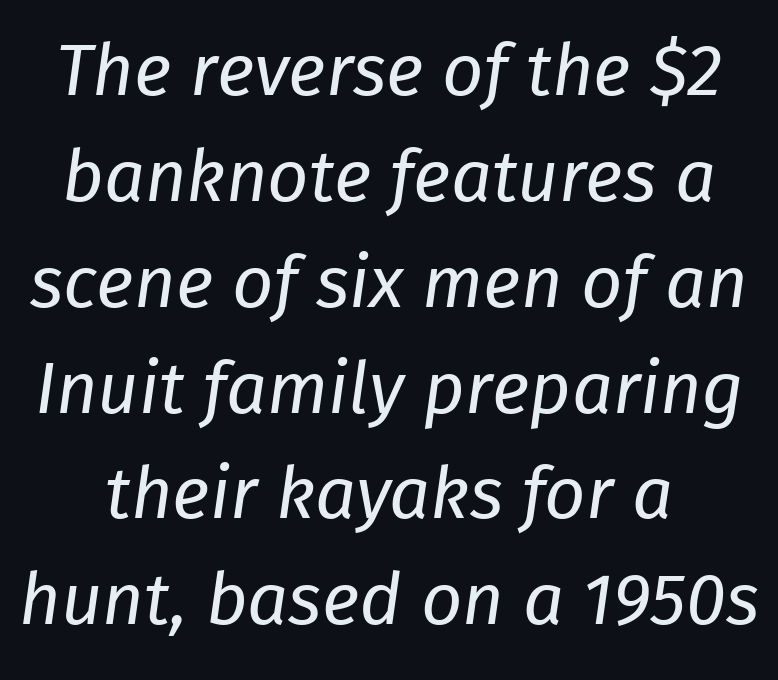
Lines of text with bare space underneath. Italic? Definitely — the glyphs are oblique. These lines are rendered in a variable-pitch font. Honestly, the row spacing looks completely unremarkable.
